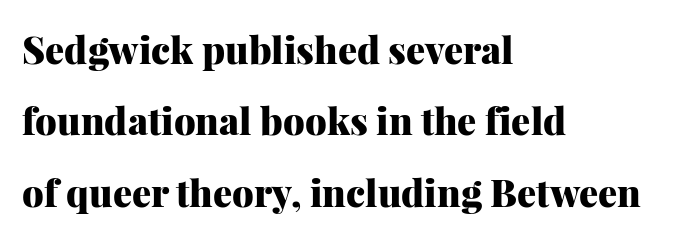
Q: Is the text bold? A: Yes.
Q: Is the text italic (slanted)? A: No, it is upright.
Q: Is the typeface a serif or a sans-serif typeface? A: Serif.
Q: Is the text underlined? A: No.
Q: How is the paragraph aligned? A: Left-aligned.
Q: Is the spacing between letters normal or unusually wide? A: Normal.
Q: Width (condensed, normal, or wide)? A: Normal.
Q: Stroke contrast? A: Medium.
Q: x-height? A: Medium.
Q: Monospaced? A: No.
